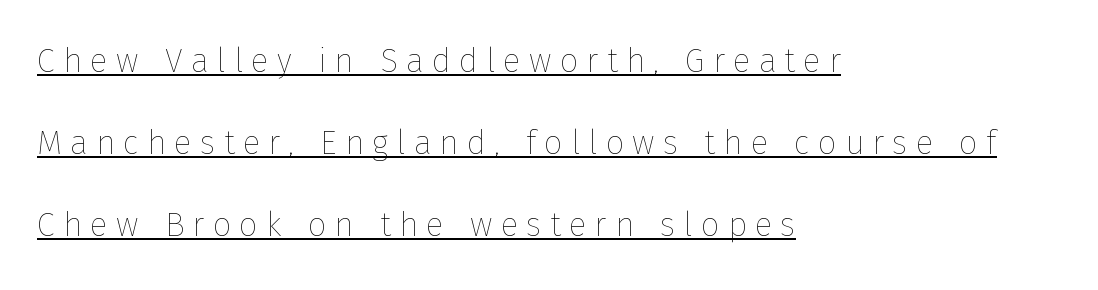
{"italic": "no", "bold": "no", "weight": "thin", "width": "normal", "stroke_contrast": "low", "x_height": "medium", "monospaced": "no", "underline": "yes", "align": "left", "line_spacing": "loose", "line_spacing_ratio": 2.48, "letter_spacing": "wide", "letter_spacing_em": 0.25, "glyph_px": 33}
